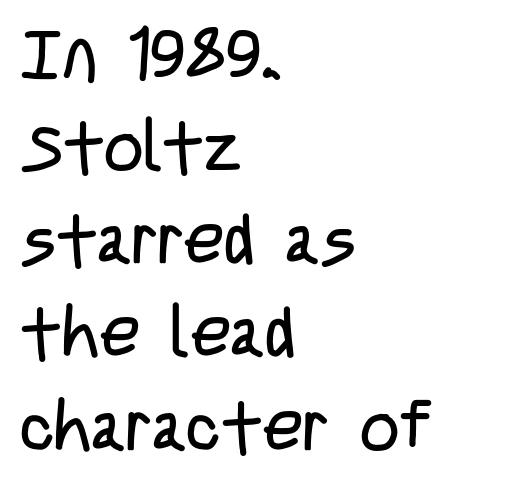
{"serif": "no", "italic": "no", "bold": "no", "weight": "regular", "width": "condensed", "stroke_contrast": "low", "x_height": "large", "monospaced": "no", "underline": "no", "align": "left", "line_spacing": "normal", "line_spacing_ratio": 1.35, "letter_spacing": "normal", "letter_spacing_em": 0.0, "glyph_px": 69}
